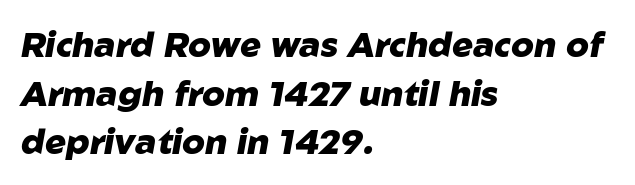
Q: Is the text bold? A: Yes.
Q: Is the text italic (slanted)? A: Yes, it leans right by about 10 degrees.
Q: Is the text underlined? A: No.
Q: How is the paragraph aligned? A: Left-aligned.
Q: Is the spacing between letters normal or unusually wide? A: Normal.
Q: Is the spacing between lines tight, normal or loose? A: Normal.
Q: Width (condensed, normal, or wide)? A: Normal.
Q: Stroke contrast? A: Low.
Q: x-height? A: Medium.
Q: Monospaced? A: No.
